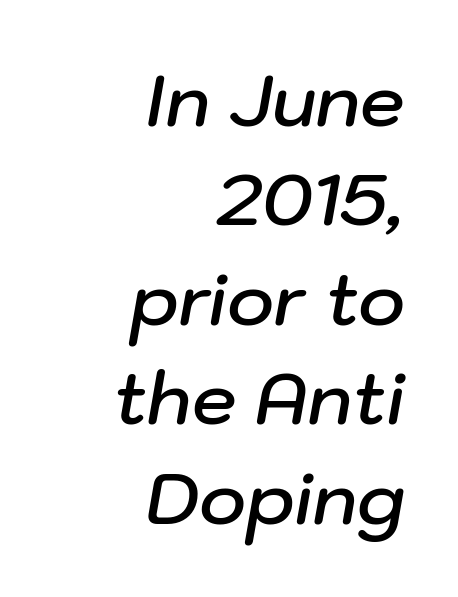
{"italic": "yes", "lean": "right", "slant_degrees": 10, "bold": "semi", "weight": "semibold", "width": "normal", "stroke_contrast": "low", "x_height": "medium", "monospaced": "no", "underline": "no", "align": "right", "line_spacing": "normal", "line_spacing_ratio": 1.4, "letter_spacing": "normal", "letter_spacing_em": 0.0, "glyph_px": 71}
